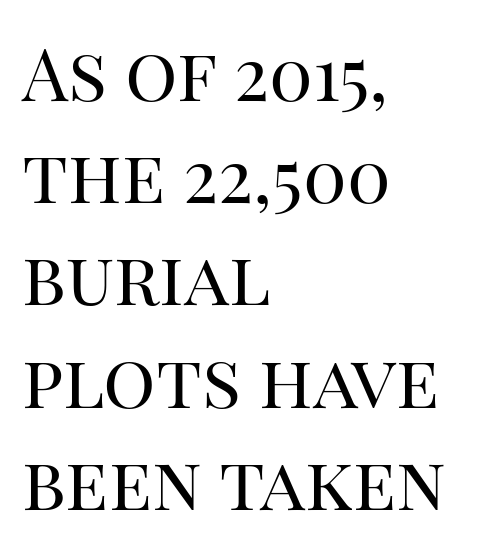
A clean baseline with only descenders dipping below it. The passage is arranged the way most books set body copy — flush left. Spacing between characters is what you'd get straight out of the box. Is this a fixed-width face? No — the glyphs have proportional, varying widths. A roman cut, with each character standing at attention.
